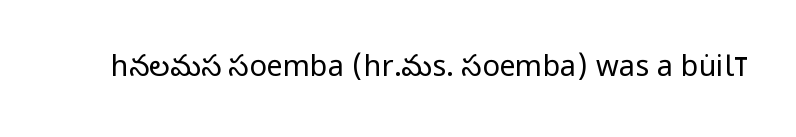
Notice how the stems are strictly vertical — no italics here. This is not heavy type; no bold has been used. The specimen omits any rule beneath the text block's lines. In terms of letterform style, serifs are entirely absent. Is this a fixed-width face? No — the glyphs have proportional, varying widths. No extra tracking has been applied to these lines.
